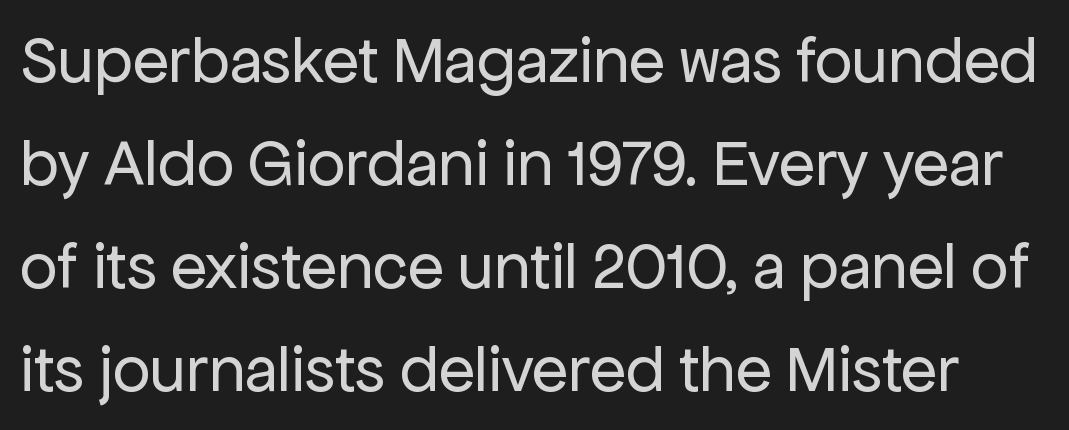
{"serif": "no", "italic": "no", "bold": "no", "weight": "regular", "width": "normal", "stroke_contrast": "low", "x_height": "medium", "monospaced": "no", "underline": "no", "line_spacing": "normal", "line_spacing_ratio": 1.56, "letter_spacing": "normal", "letter_spacing_em": 0.0, "glyph_px": 66}
